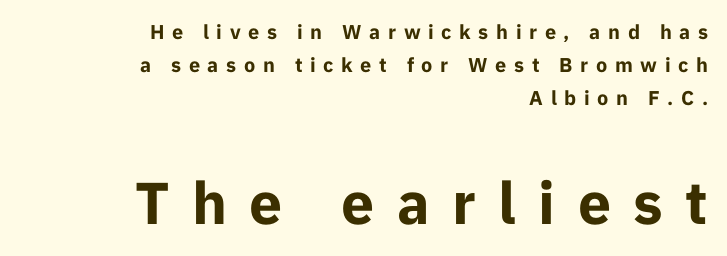
Upright lettering throughout. Character widths vary here, with narrow letters taking less room than wide ones. The emphasis by scale lands on block number two, below. Rule under the text: the space is simply empty. The block of text has a typical density, with ordinary space between rows. Notice how thick the strokes are: this is what a full bold looks like.
